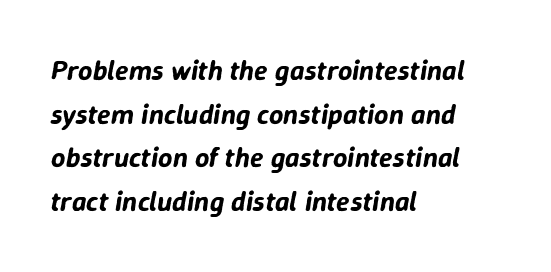
Horizontal alignment here is leftward, the default for most running prose. The rows are spaced the way most documents space them. The tracking reads as untouched default to a designer's eye. The rendering uses natural spacing where letterforms have individual widths. The area under the type is left untouched.
